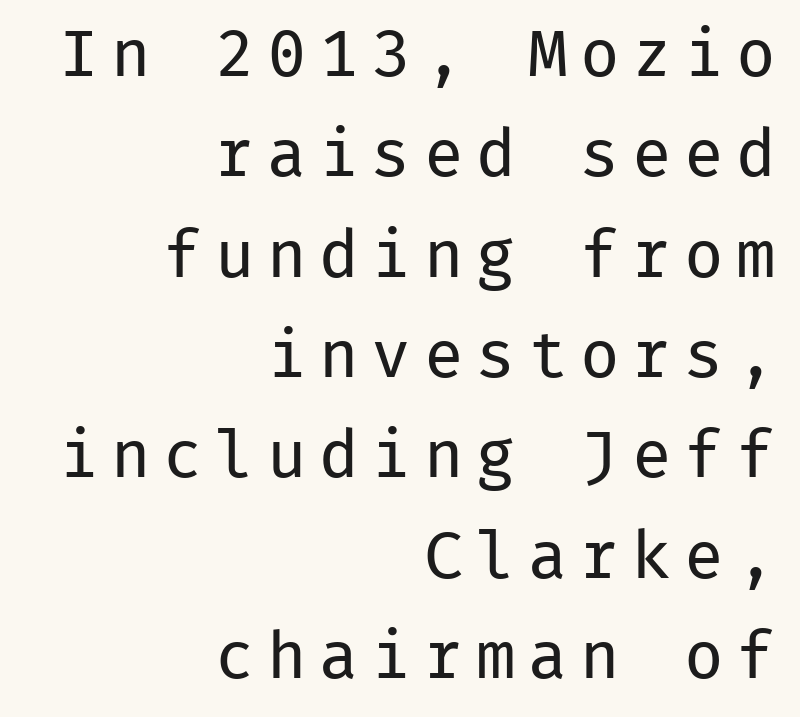
The image shows 66 px regular-weight sans-serif type, upright, monospaced; set right-aligned, normal line spacing (1.52x), not underlined; low stroke contrast and a medium x-height.
